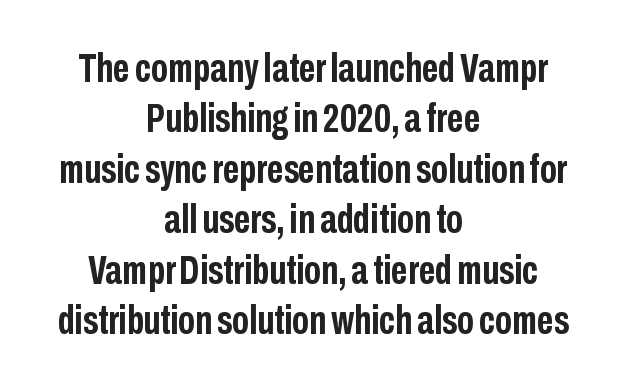
Compared with an ordinary text face, these strokes are far heavier — a full bold. Descenders are the only things crossing below the line. The typography opts for an upright posture over an oblique one. Type style note: lacks serifs. This sample has the flowing, uneven cadence of proportional lettering. The rendering positions every line midway between the sides.
